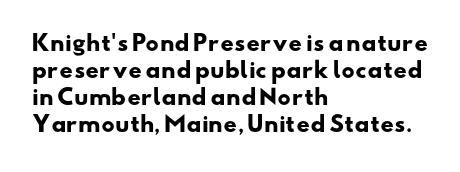
{"bold": "yes", "underline": "no", "align": "left", "line_spacing": "normal", "line_spacing_ratio": 1.28, "letter_spacing": "normal", "letter_spacing_em": 0.0, "glyph_px": 21}
